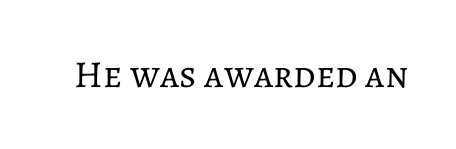
{"italic": "no", "bold": "no", "weight": "regular", "width": "normal", "stroke_contrast": "low", "x_height": "medium", "monospaced": "no", "underline": "no", "letter_spacing": "normal", "letter_spacing_em": 0.0, "glyph_px": 38}
